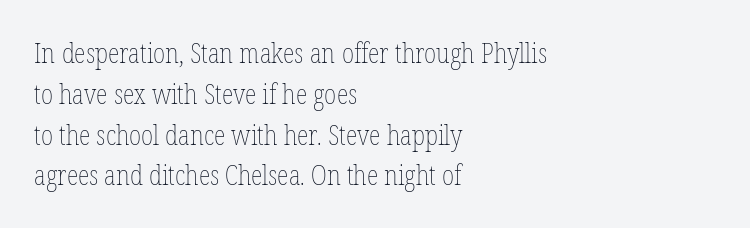
The image shows 27 px text type, upright; set left-aligned, normal line spacing (1.51x), normal letter spacing, not underlined.
